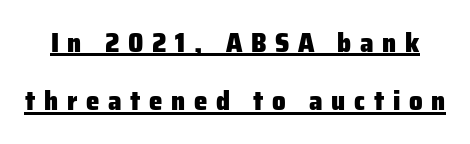
Honestly, the letter spacing is so wide it's the main thing you notice. The specimen includes a rule beneath the text block's lines. Baseline-to-baseline distance is far greater than the letter height. Every letter is thick-stroked: bold, no question. Characters remain perfectly vertical along every line.
